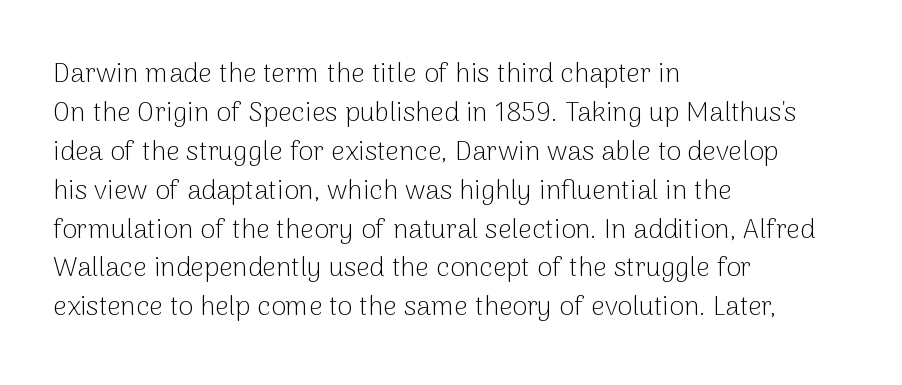
Q: Is the text bold? A: No.
Q: Is the text italic (slanted)? A: No, it is upright.
Q: Is the text underlined? A: No.
Q: How is the paragraph aligned? A: Left-aligned.
Q: Is the spacing between letters normal or unusually wide? A: Normal.
Q: Is the spacing between lines tight, normal or loose? A: Normal.
